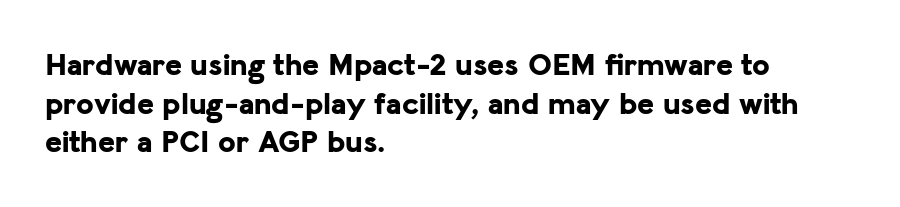
{"serif": "no", "italic": "no", "bold": "yes", "weight": "bold", "width": "normal", "stroke_contrast": "low", "x_height": "medium", "monospaced": "no", "underline": "no", "align": "left", "line_spacing_ratio": 1.21, "letter_spacing": "normal", "letter_spacing_em": 0.0, "glyph_px": 32}
